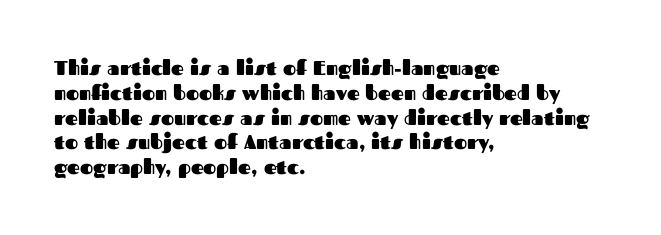
Q: Is the text bold? A: Yes.
Q: Is the text italic (slanted)? A: No, it is upright.
Q: Is the text underlined? A: No.
Q: How is the paragraph aligned? A: Left-aligned.
Q: Is the spacing between letters normal or unusually wide? A: Normal.
